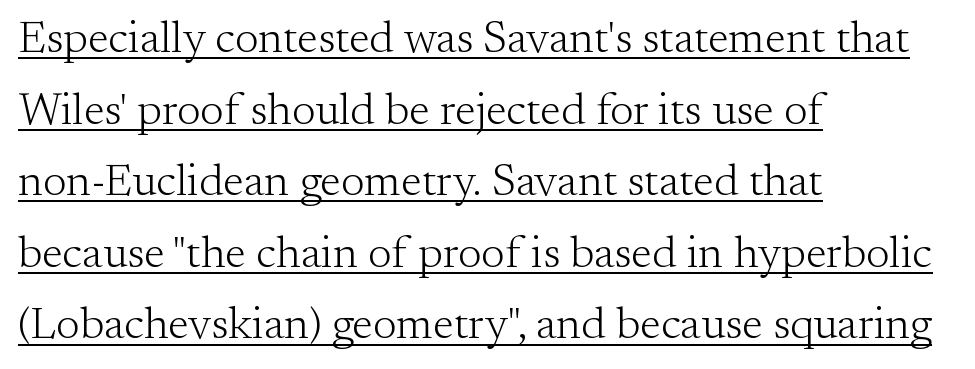
{"serif": "yes", "italic": "no", "bold": "no", "weight": "light", "width": "normal", "stroke_contrast": "medium", "x_height": "small", "monospaced": "no", "underline": "yes", "align": "left", "line_spacing": "normal", "line_spacing_ratio": 1.59, "letter_spacing": "normal", "letter_spacing_em": 0.0, "glyph_px": 45}
